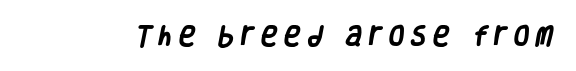
Inter-character spacing is expanded well beyond the font's built-in metrics. Typographic density is high because the face is bold. Unmarked baselines from the first word to the last.
